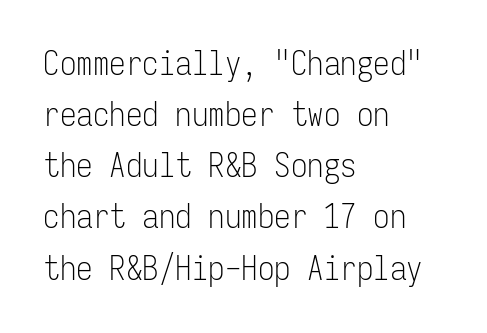
Q: Is the text bold? A: No.
Q: Is the text italic (slanted)? A: No, it is upright.
Q: Is the typeface a serif or a sans-serif typeface? A: Sans-serif.
Q: Is the text underlined? A: No.
Q: How is the paragraph aligned? A: Left-aligned.
Q: Is the spacing between letters normal or unusually wide? A: Normal.
Q: Is the spacing between lines tight, normal or loose? A: Normal.
Q: Width (condensed, normal, or wide)? A: Condensed.
Q: Stroke contrast? A: Low.
Q: x-height? A: Medium.
Q: Monospaced? A: Yes.
